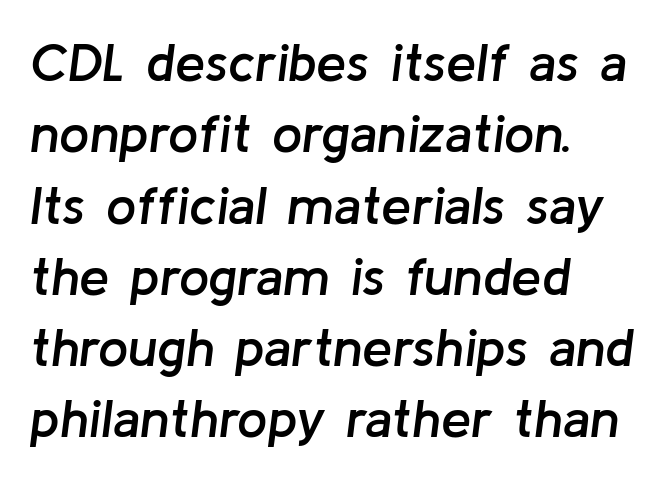
The image shows 54 px semibold type, italic (leaning right); set left-aligned, normal line spacing (1.32x), normal letter spacing, not underlined; low stroke contrast and a medium x-height.
